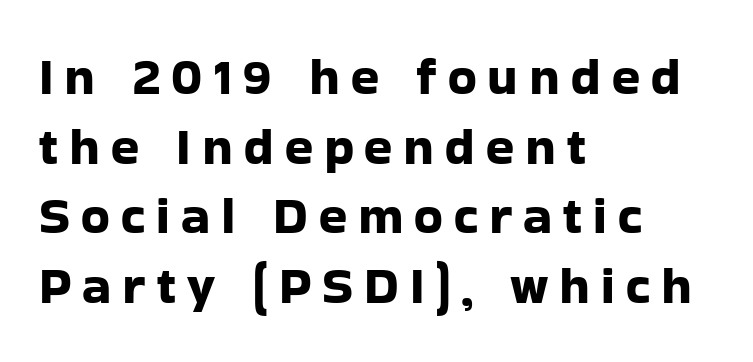
The image shows 52 px sans-serif type, upright; set left-aligned, normal line spacing (1.34x), unusually wide letter spacing (+0.21 em), not underlined; low stroke contrast and a medium x-height.
